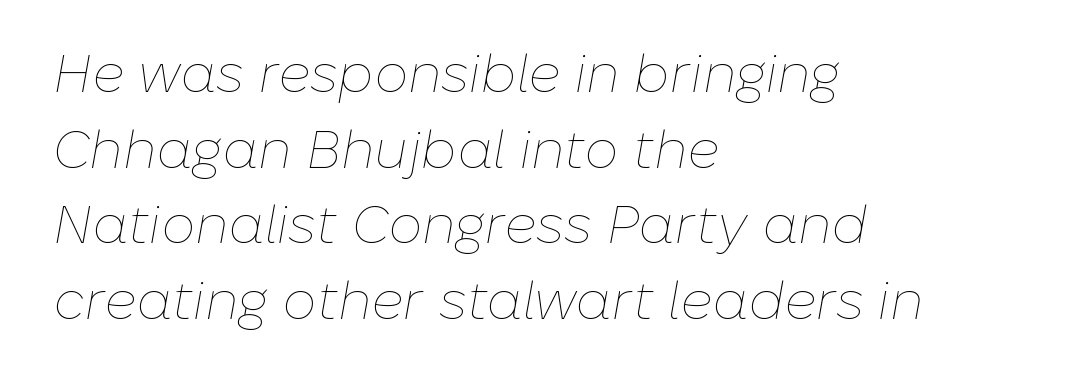
The image shows 54 px thin type, italic (leaning right); set left-aligned, normal line spacing (1.4x), normal letter spacing, not underlined; low stroke contrast and a medium x-height.
